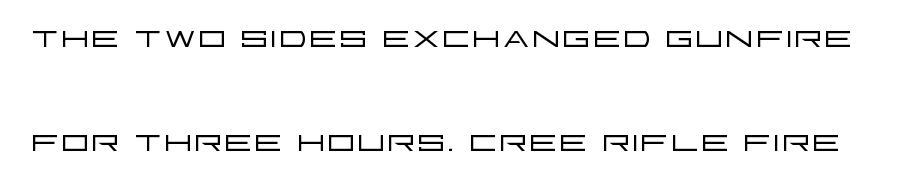
Q: Is the text bold? A: No.
Q: Is the text italic (slanted)? A: No, it is upright.
Q: Is the typeface a serif or a sans-serif typeface? A: Sans-serif.
Q: Is the text underlined? A: No.
Q: Is the spacing between letters normal or unusually wide? A: Normal.
Q: Is the spacing between lines tight, normal or loose? A: Loose.
Q: Width (condensed, normal, or wide)? A: Wide.
Q: Stroke contrast? A: Low.
Q: x-height? A: Large.
Q: Monospaced? A: No.
